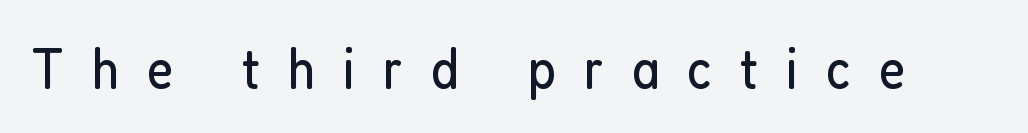
Q: Is the text bold? A: No.
Q: Is the text italic (slanted)? A: No, it is upright.
Q: Is the typeface a serif or a sans-serif typeface? A: Sans-serif.
Q: Is the text underlined? A: No.
Q: Is the spacing between letters normal or unusually wide? A: Unusually wide.
Q: Width (condensed, normal, or wide)? A: Condensed.
Q: Stroke contrast? A: Low.
Q: x-height? A: Medium.
Q: Monospaced? A: No.
